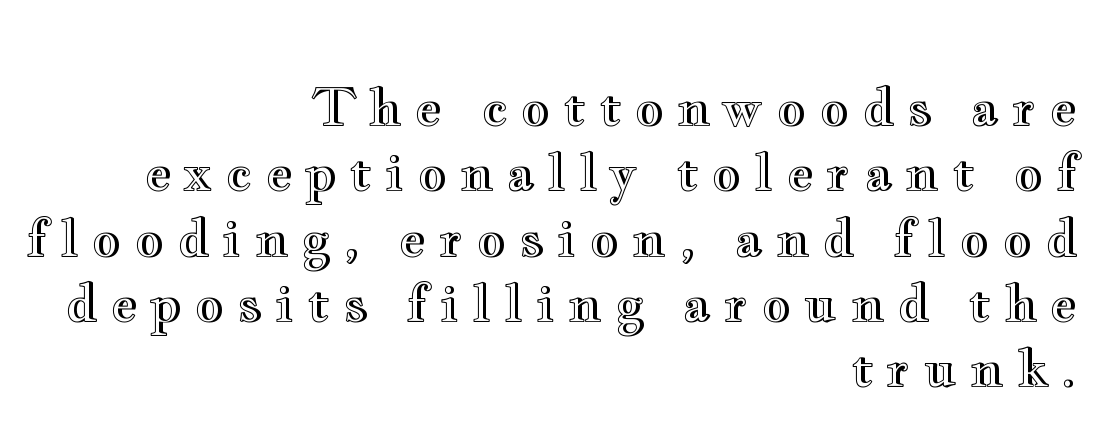
Q: Is the text italic (slanted)? A: No, it is upright.
Q: Is the text underlined? A: No.
Q: How is the paragraph aligned? A: Right-aligned.
Q: Is the spacing between letters normal or unusually wide? A: Unusually wide.
Q: Is the spacing between lines tight, normal or loose? A: Normal.
Q: Width (condensed, normal, or wide)? A: Wide.
Q: x-height? A: Small.
Q: Monospaced? A: No.
